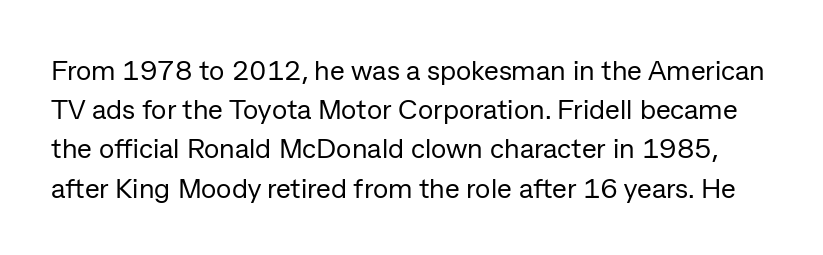
Q: Is the text bold? A: No.
Q: Is the text italic (slanted)? A: No, it is upright.
Q: Is the typeface a serif or a sans-serif typeface? A: Sans-serif.
Q: Is the text underlined? A: No.
Q: Is the spacing between letters normal or unusually wide? A: Normal.
Q: Is the spacing between lines tight, normal or loose? A: Normal.
Q: Width (condensed, normal, or wide)? A: Normal.
Q: Stroke contrast? A: Low.
Q: x-height? A: Medium.
Q: Monospaced? A: No.
